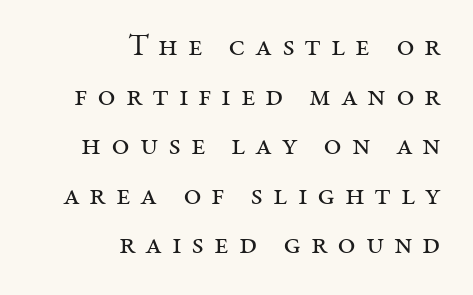
Q: Is the text bold? A: No.
Q: Is the text italic (slanted)? A: No, it is upright.
Q: Is the typeface a serif or a sans-serif typeface? A: Serif.
Q: Is the text underlined? A: No.
Q: How is the paragraph aligned? A: Right-aligned.
Q: Is the spacing between letters normal or unusually wide? A: Unusually wide.
Q: Is the spacing between lines tight, normal or loose? A: Normal.
Q: Width (condensed, normal, or wide)? A: Normal.
Q: Stroke contrast? A: Medium.
Q: x-height? A: Medium.
Q: Monospaced? A: No.
